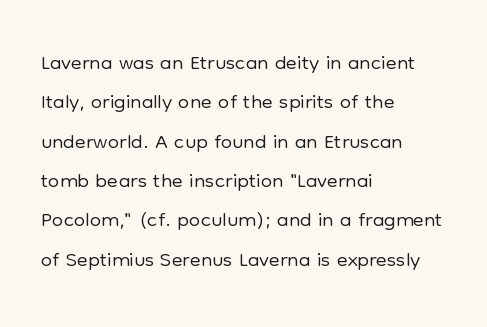
{"serif": "no", "italic": "no", "bold": "no", "weight": "light", "width": "normal", "stroke_contrast": "low", "x_height": "medium", "monospaced": "no", "underline": "no", "align": "left", "line_spacing_ratio": 1.23, "letter_spacing": "normal", "letter_spacing_em": 0.0, "glyph_px": 32}
